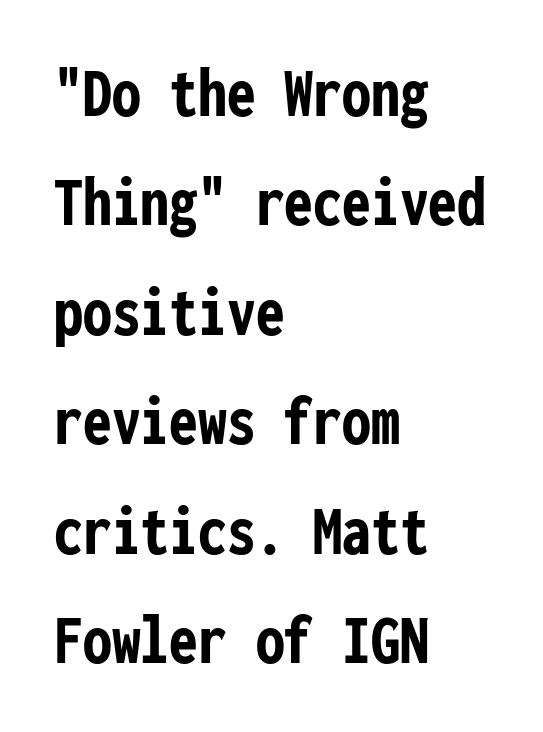
The face used here is rendered with its standard letterfit. Decoration check: the copy has no underline. Is this a fixed-width face? Yes — each glyph sits in an identical cell. Regarding serifs, this sample does without them. Reading down the block, your eye returns to a fixed left position each line. Weight check: bold — yes, fully.
